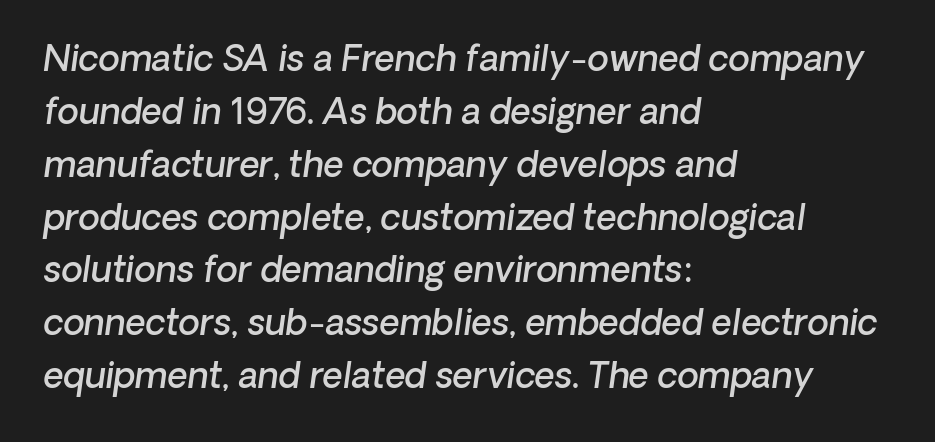
Q: Is the text bold? A: Semi-bold.
Q: Is the typeface a serif or a sans-serif typeface? A: Sans-serif.
Q: Is the text underlined? A: No.
Q: How is the paragraph aligned? A: Left-aligned.
Q: Is the spacing between letters normal or unusually wide? A: Normal.
Q: Is the spacing between lines tight, normal or loose? A: Normal.
Q: Width (condensed, normal, or wide)? A: Normal.
Q: Stroke contrast? A: Low.
Q: x-height? A: Medium.
Q: Monospaced? A: No.
